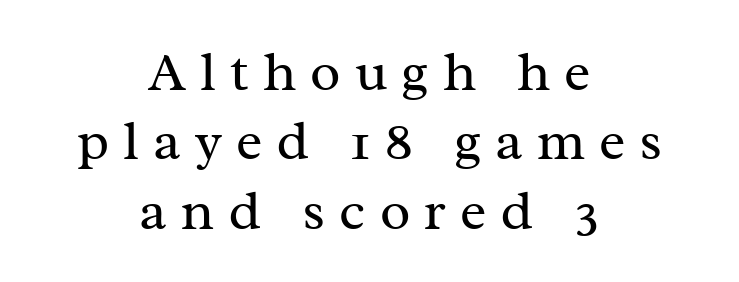
Q: Is the text bold? A: No.
Q: Is the text italic (slanted)? A: No, it is upright.
Q: Is the typeface a serif or a sans-serif typeface? A: Serif.
Q: Is the text underlined? A: No.
Q: How is the paragraph aligned? A: Centered.
Q: Is the spacing between letters normal or unusually wide? A: Unusually wide.
Q: Width (condensed, normal, or wide)? A: Normal.
Q: Stroke contrast? A: Medium.
Q: x-height? A: Medium.
Q: Monospaced? A: No.
